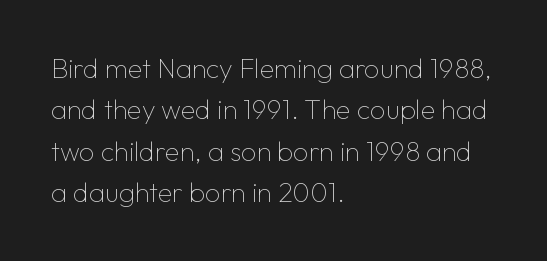
In terms of leading, this rendering sits right in the middle. The lettering stays uniformly vertical, giving the passage a roman look. Decoration check: the copy has no underline. The passage shown is not bold in any degree. How are the letters spaced? Ordinarily, with no added tracking.
